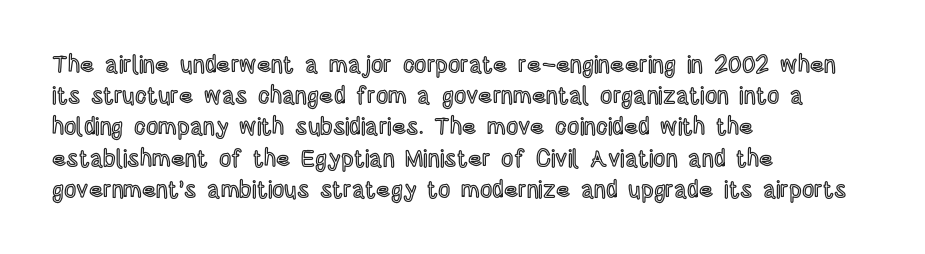
Does the copy run flush right? No — it runs flush left. The font's upright variant was chosen for this text. Descender tails drop into unmarked territory. Reading down the column, the eye jumps a familiar distance to each next line.
